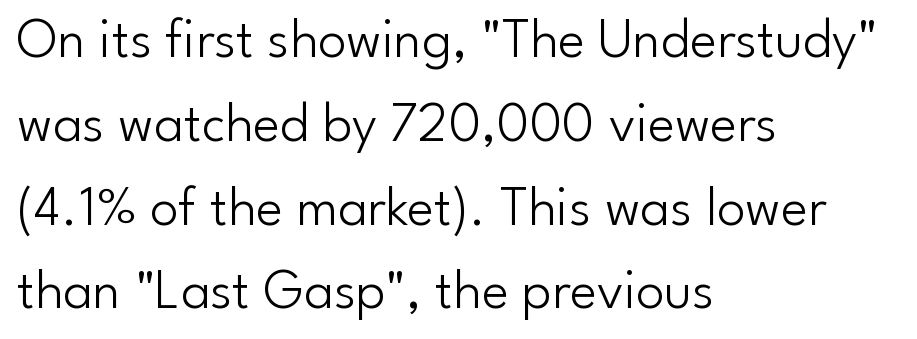
The image shows 57 px light sans-serif type, upright; set left-aligned, normal line spacing (1.47x), normal letter spacing, not underlined; low stroke contrast and a small x-height.
